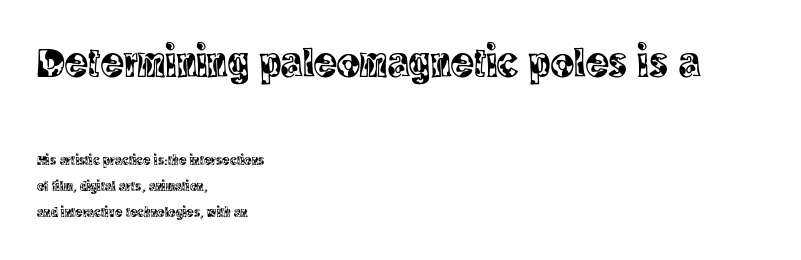
The image shows 43 px condensed serif type, upright; set left-aligned, line spacing 1.87x, normal letter spacing, not underlined; the first (top) block is 3.07x larger; a large x-height.
